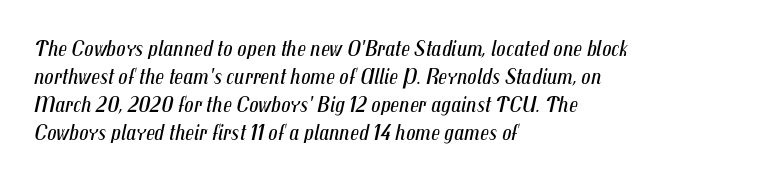
The face looks like a standard text weight, possibly lighter. This is oblique type, the kind used for emphasis or titles. The passage shown is not underscored anywhere. One-word summary of the alignment: left.
